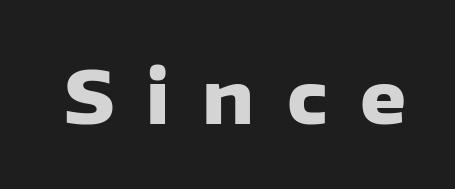
{"serif": "no", "italic": "no", "bold": "yes", "weight": "heavy", "width": "normal", "stroke_contrast": "low", "x_height": "medium", "monospaced": "no", "underline": "no", "letter_spacing": "wide", "letter_spacing_em": 0.45, "glyph_px": 72}
